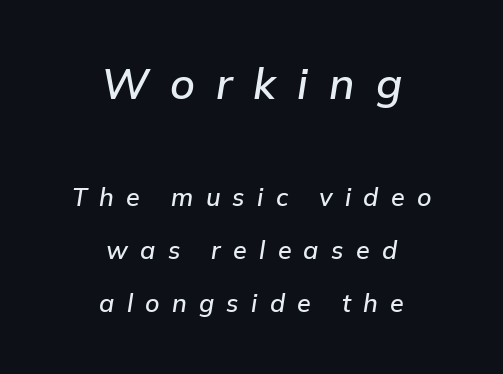
The letters in the upper block stand taller than those in the block below. Loose tracking; the words dissolve into strings of separated letters. Quick note: interline space is abundant. These lines are rendered in a variable-pitch font. Type without underlining.
